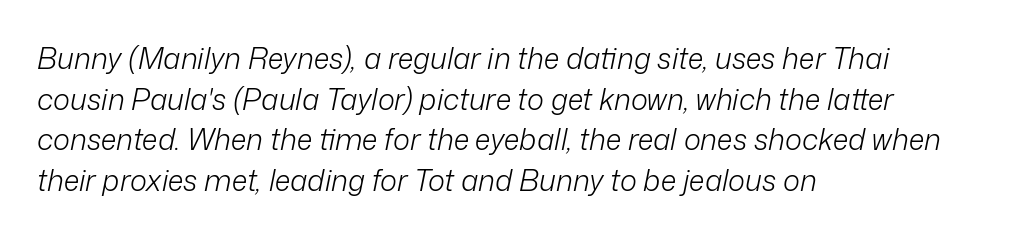
{"italic": "yes", "lean": "right", "slant_degrees": 12, "bold": "no", "weight": "light", "width": "normal", "stroke_contrast": "low", "x_height": "medium", "monospaced": "no", "underline": "no", "align": "left", "line_spacing": "normal", "line_spacing_ratio": 1.4, "letter_spacing": "normal", "letter_spacing_em": 0.0, "glyph_px": 29}
